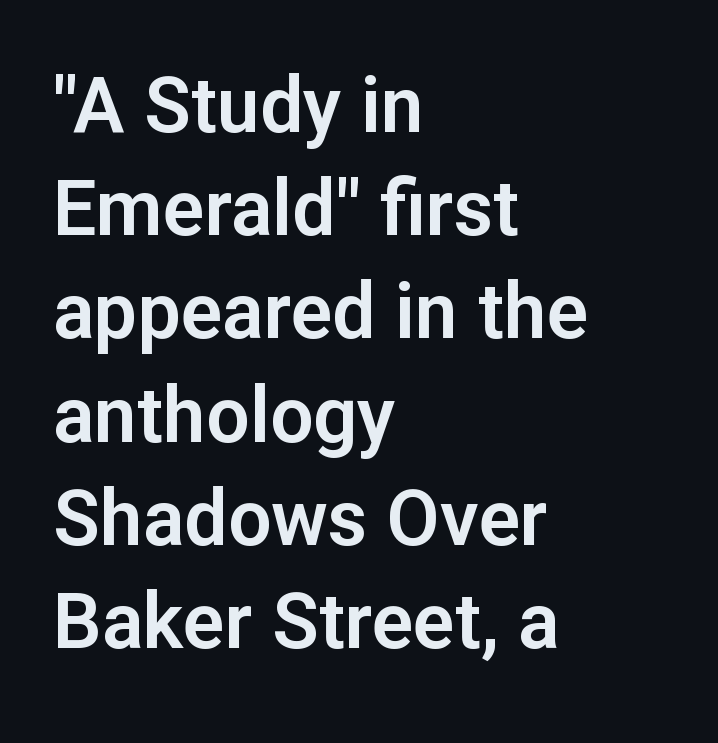
{"serif": "no", "italic": "no", "width": "normal", "stroke_contrast": "low", "x_height": "medium", "monospaced": "no", "underline": "no", "align": "left", "line_spacing": "normal", "line_spacing_ratio": 1.34, "letter_spacing": "normal", "letter_spacing_em": 0.0, "glyph_px": 77}
